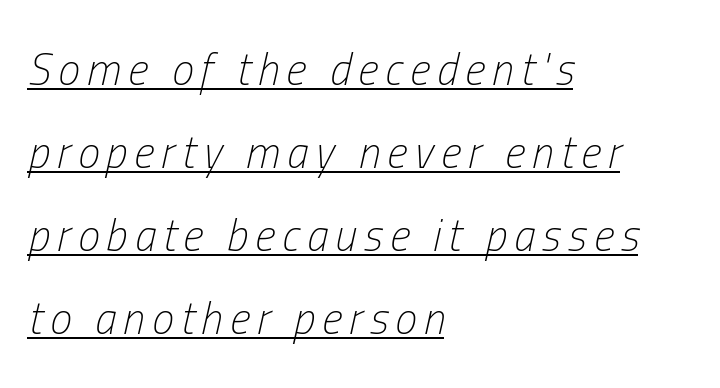
Q: Is the text bold? A: No.
Q: Is the text italic (slanted)? A: Yes, it leans right by about 13 degrees.
Q: Is the text underlined? A: Yes.
Q: How is the paragraph aligned? A: Left-aligned.
Q: Width (condensed, normal, or wide)? A: Condensed.
Q: Stroke contrast? A: Low.
Q: x-height? A: Medium.
Q: Monospaced? A: No.
